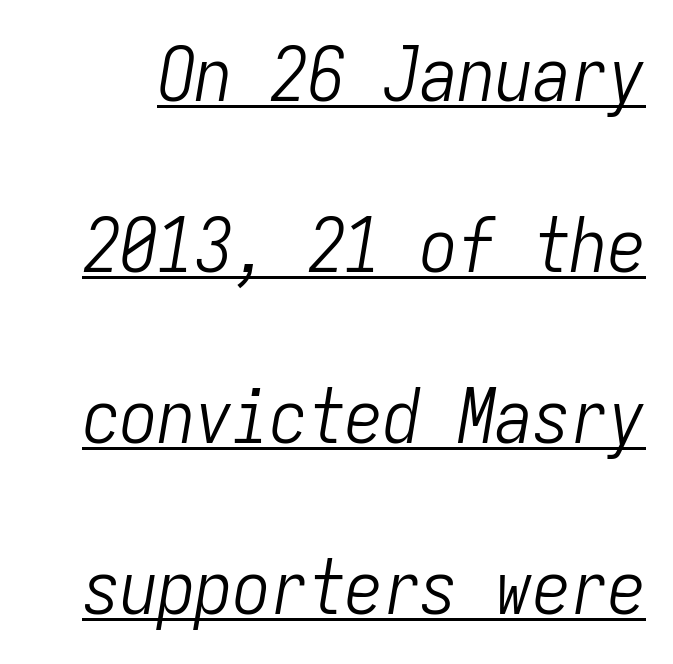
The image shows 75 px light, condensed type, italic (leaning right), monospaced; set loose line spacing (2.28x), normal letter spacing, underlined; low stroke contrast and a medium x-height.
